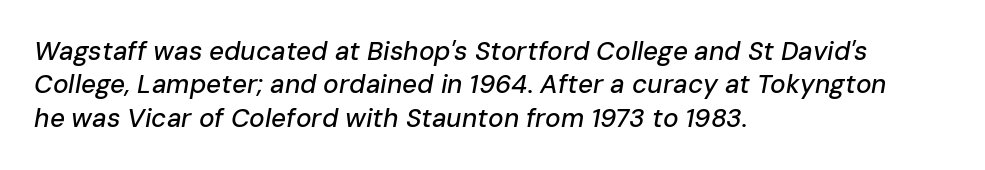
The axis of the letterforms is tilted away from vertical. A normal amount of white space separates one row of letters from the next. This rendering features lettering with no underline. Horizontal alignment here is leftward, the default for most running prose.
